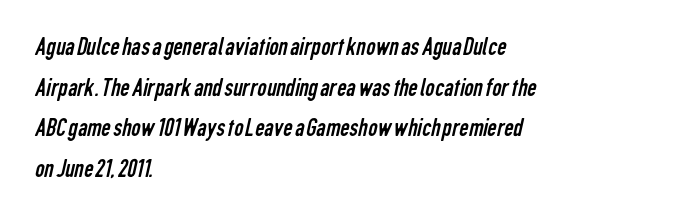
The image shows 26 px text type; set left-aligned, normal line spacing (1.56x), normal letter spacing, not underlined.
